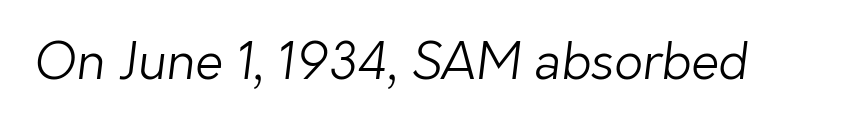
The characters display no serif detailing; their extremities are plain. Heft: none added — not bold. The letterforms sit shoulder to shoulder at normal distance. Is this a fixed-width face? No — the glyphs have proportional, varying widths. This rendering features lettering with no underline.
